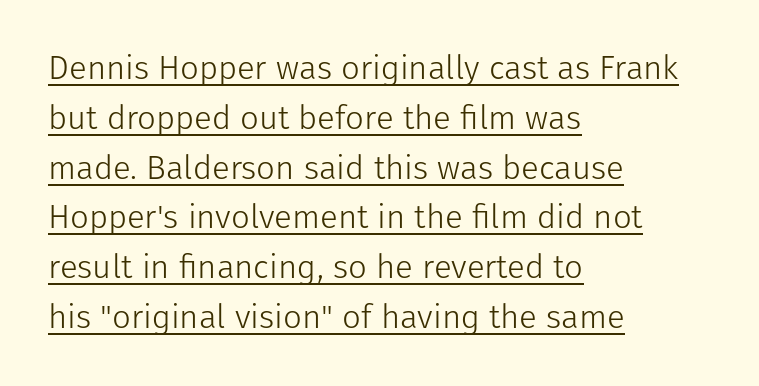
{"serif": "no", "italic": "no", "bold": "no", "weight": "light", "width": "normal", "stroke_contrast": "low", "x_height": "medium", "monospaced": "no", "underline": "yes", "align": "left", "line_spacing": "normal", "line_spacing_ratio": 1.51, "letter_spacing": "normal", "letter_spacing_em": 0.0, "glyph_px": 33}
